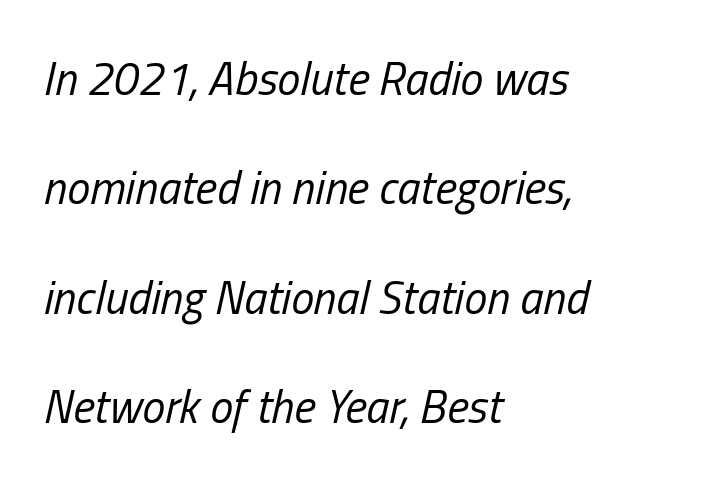
{"italic": "yes", "lean": "right", "slant_degrees": 13, "bold": "no", "weight": "regular", "width": "condensed", "stroke_contrast": "low", "x_height": "medium", "monospaced": "no", "underline": "no", "align": "left", "line_spacing": "loose", "line_spacing_ratio": 2.38, "letter_spacing": "normal", "letter_spacing_em": 0.0, "glyph_px": 46}
